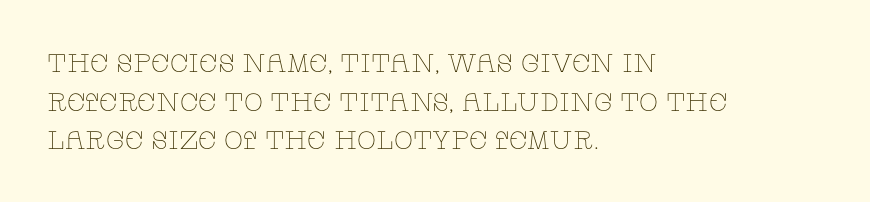
{"italic": "no", "bold": "no", "underline": "no", "align": "left", "line_spacing": "normal", "line_spacing_ratio": 1.55, "letter_spacing": "normal", "letter_spacing_em": 0.0, "glyph_px": 25}
